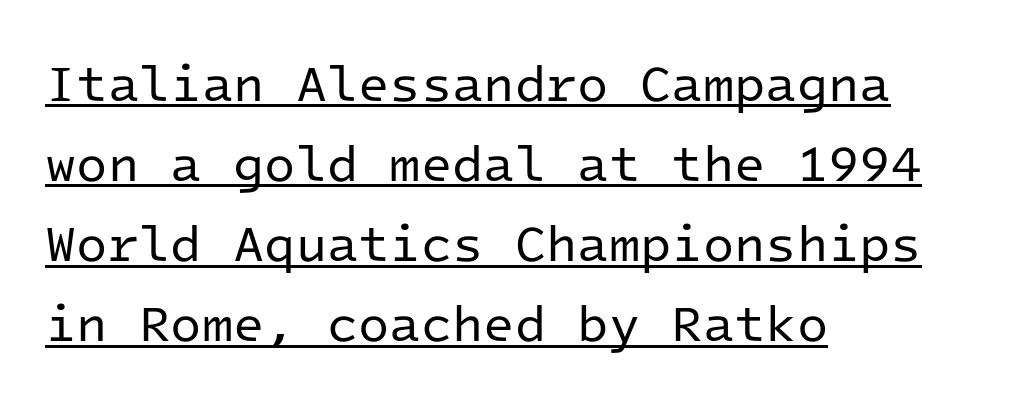
The image shows 51 px regular-weight sans-serif type, upright, monospaced; set left-aligned, normal line spacing (1.57x), normal letter spacing, underlined; low stroke contrast and a medium x-height.
